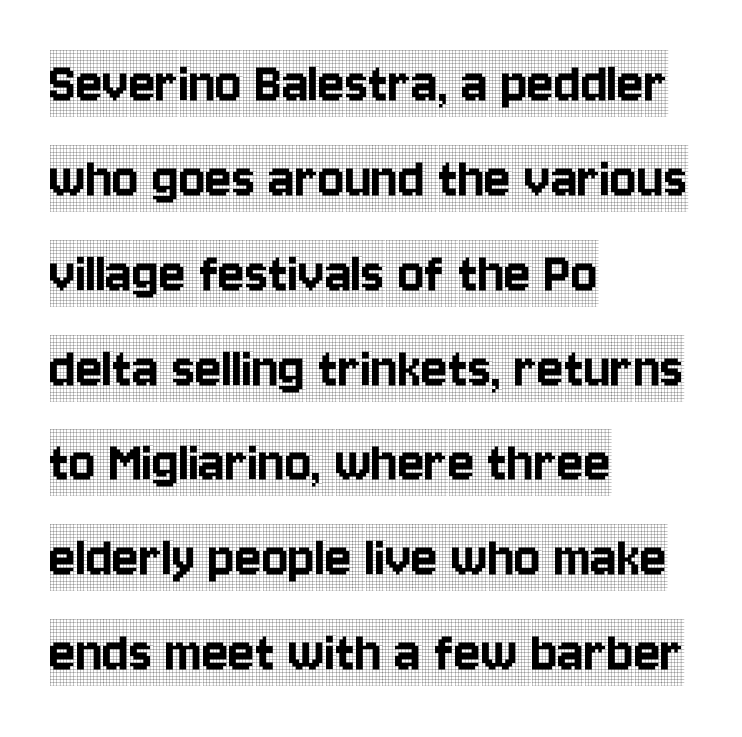
A clean baseline with only descenders dipping below it. Leading matches the norm, producing a regular column. Does the type have serifs? Yes, each stem ends in a small foot. Do the characters align in a grid? No, the font is proportional. Every row of glyphs begins at an identical x-position on the left.
